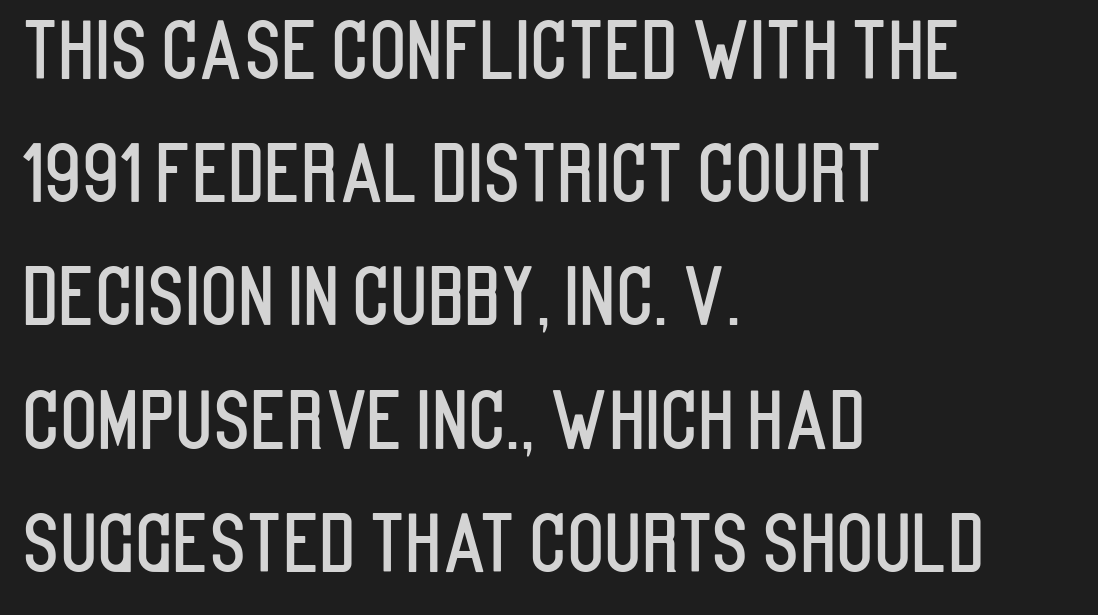
Q: Is the text italic (slanted)? A: No, it is upright.
Q: Is the typeface a serif or a sans-serif typeface? A: Sans-serif.
Q: Is the text underlined? A: No.
Q: How is the paragraph aligned? A: Left-aligned.
Q: Is the spacing between letters normal or unusually wide? A: Normal.
Q: Is the spacing between lines tight, normal or loose? A: Normal.
Q: Width (condensed, normal, or wide)? A: Condensed.
Q: Stroke contrast? A: Low.
Q: x-height? A: Large.
Q: Monospaced? A: No.
